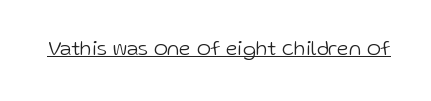
{"italic": "no", "bold": "no", "underline": "yes", "letter_spacing": "normal", "letter_spacing_em": 0.0, "glyph_px": 21}
